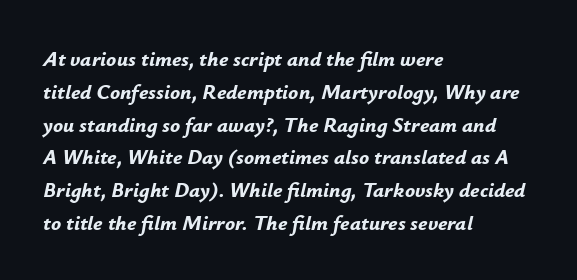
The image shows 21 px bold type, italic (leaning right); set left-aligned, normal line spacing (1.56x), normal letter spacing, not underlined.
